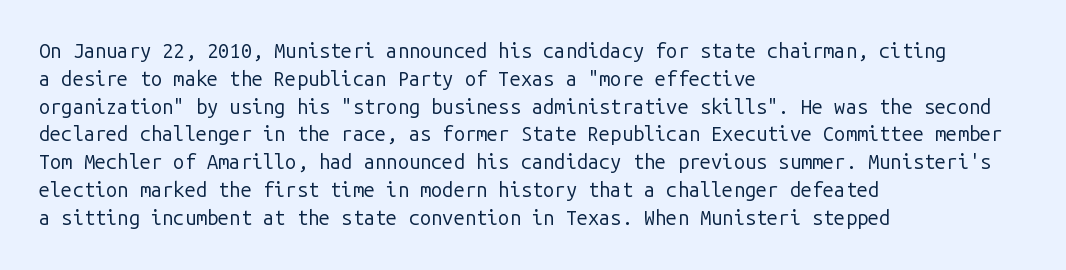
{"italic": "no", "bold": "no", "underline": "no", "align": "left", "line_spacing": "normal", "line_spacing_ratio": 1.39, "letter_spacing": "normal", "letter_spacing_em": 0.0, "glyph_px": 20}
